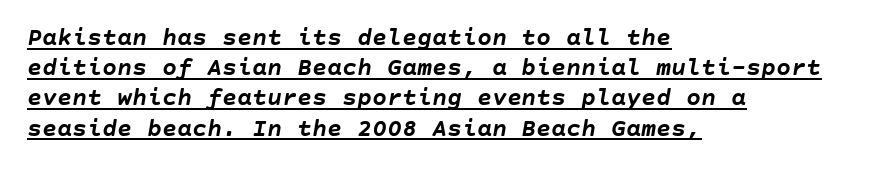
The image shows 25 px bold type, italic (leaning right); set left-aligned, line spacing 1.21x, normal letter spacing, underlined.
